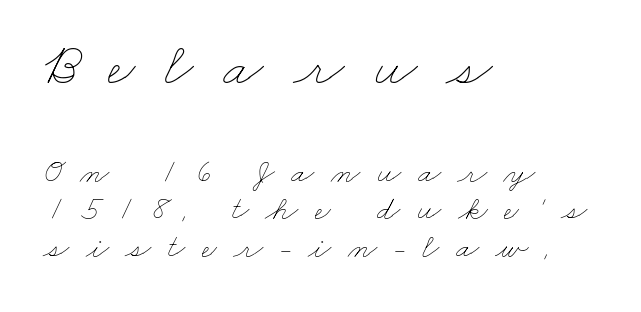
The image shows 60 px thin, wide type; set left-aligned, tight line spacing (1.11x), unusually wide letter spacing (+0.48 em), not underlined; the first (top) block is 1.76x larger; low stroke contrast and a small x-height.
